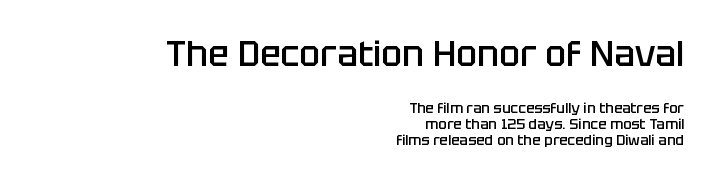
The image shows 35 px semibold sans-serif type, upright; set right-aligned, tight line spacing (1.14x), normal letter spacing, not underlined; the first (top) block is 2.5x larger; low stroke contrast and a large x-height.
